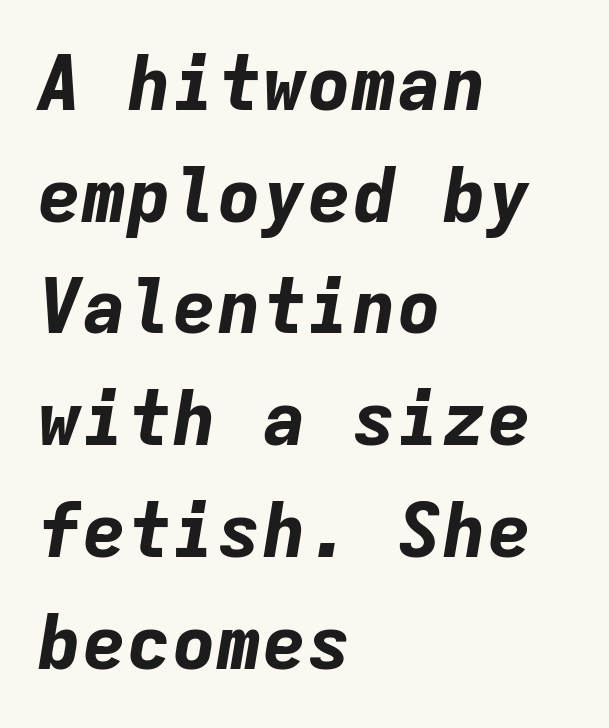
The image shows 75 px bold type, italic (leaning right), monospaced; set left-aligned, normal line spacing (1.49x), normal letter spacing, not underlined; low stroke contrast and a medium x-height.
